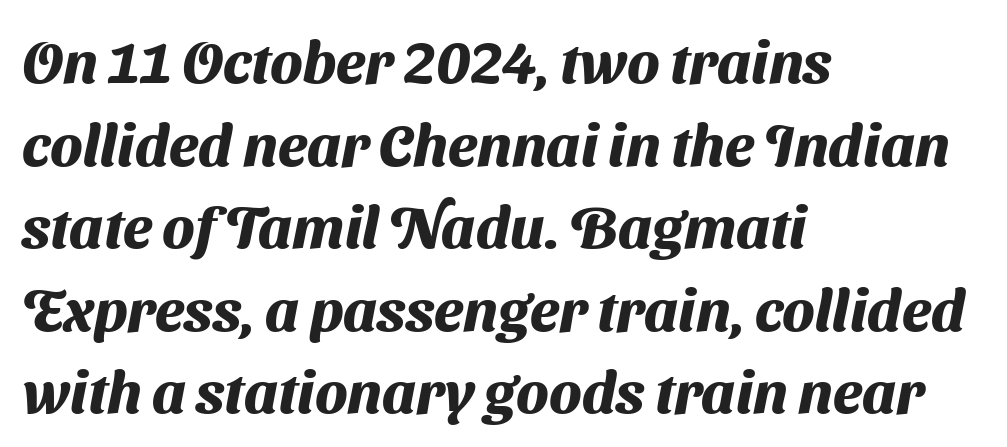
{"serif": "no", "bold": "yes", "weight": "heavy", "width": "normal", "stroke_contrast": "medium", "x_height": "medium", "monospaced": "no", "underline": "no", "align": "left", "line_spacing": "normal", "line_spacing_ratio": 1.4, "letter_spacing": "normal", "letter_spacing_em": 0.0, "glyph_px": 59}
